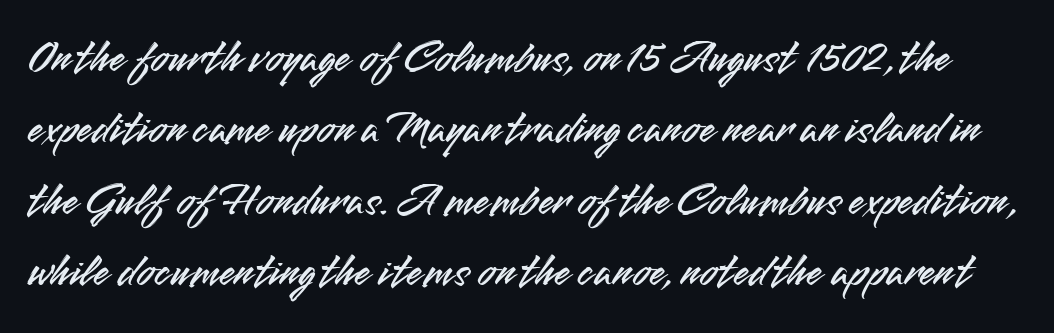
Q: Is the text italic (slanted)? A: Yes.
Q: Is the typeface a serif or a sans-serif typeface? A: Sans-serif.
Q: Is the text underlined? A: No.
Q: Is the spacing between letters normal or unusually wide? A: Normal.
Q: Is the spacing between lines tight, normal or loose? A: Normal.
Q: Width (condensed, normal, or wide)? A: Normal.
Q: Stroke contrast? A: Medium.
Q: x-height? A: Small.
Q: Monospaced? A: No.
